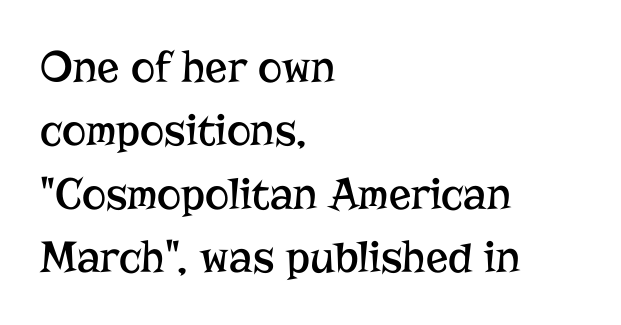
Each new line begins a customary step beneath the previous one. In CSS terms this would be text-align: left. Check where the strokes stop: tiny serifs finish them off. Do the characters align in a grid? No, the font is proportional.
